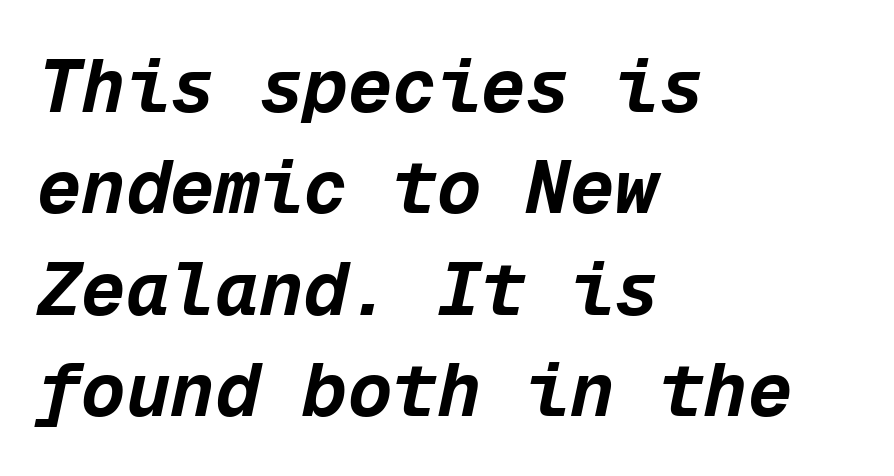
The image shows 74 px bold type, italic (leaning right), monospaced; set left-aligned, normal line spacing (1.37x), normal letter spacing, not underlined; low stroke contrast and a medium x-height.
